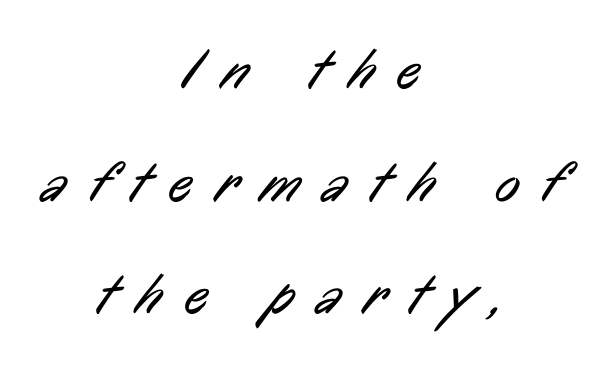
The lines are quadded center. You could only call the tracking loose — the letters float apart. Students, observe: this is what heavily led, spacious text looks like. In terms of letterform style, serifs are entirely absent. The typesetting does not lean heavy: it is not bold. This rendering features lettering with no underline.
